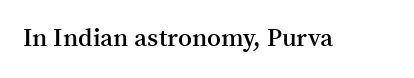
{"italic": "no", "bold": "semi", "underline": "no", "letter_spacing": "normal", "letter_spacing_em": 0.0, "glyph_px": 25}
